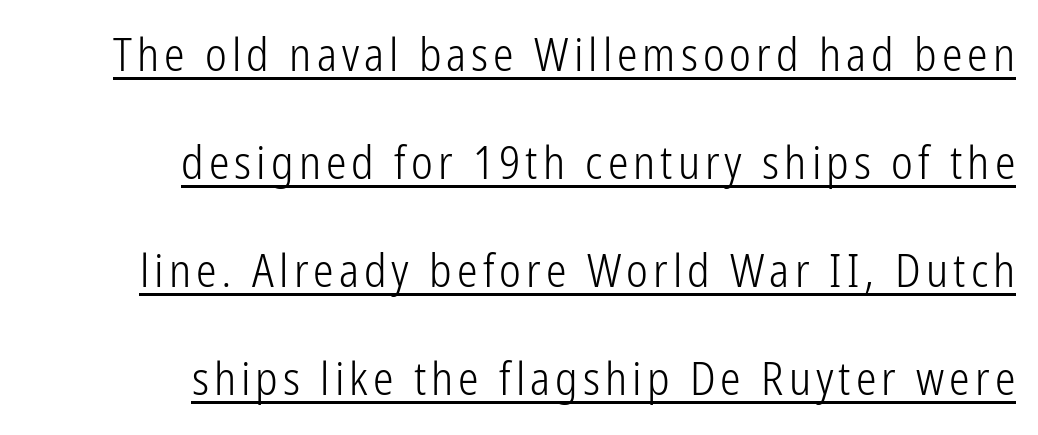
The image shows 46 px light, condensed sans-serif type, upright; set right-aligned, loose line spacing (2.35x), underlined; low stroke contrast and a medium x-height.
